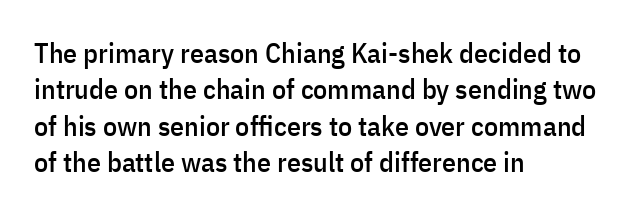
The image shows 28 px condensed sans-serif type, upright; set left-aligned, normal line spacing (1.3x), normal letter spacing, not underlined; low stroke contrast and a medium x-height.
